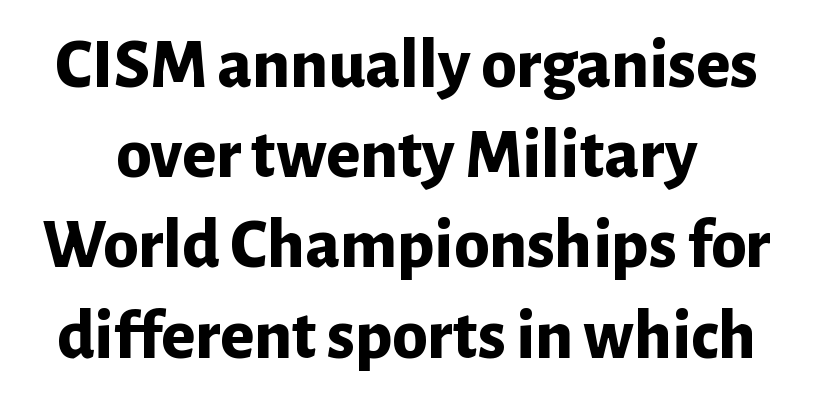
The image shows 71 px bold sans-serif type, upright; set normal line spacing (1.27x), normal letter spacing, not underlined; low stroke contrast and a medium x-height.
